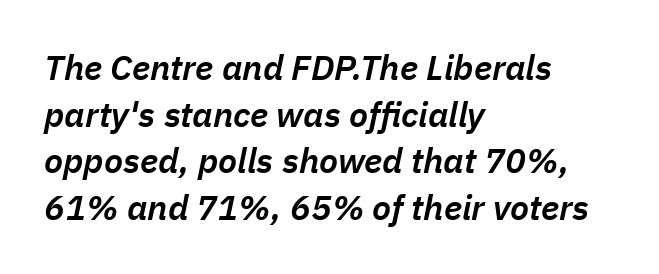
The image shows 35 px semibold type, italic (leaning right); set left-aligned, normal line spacing (1.33x), normal letter spacing, not underlined; low stroke contrast and a medium x-height.
